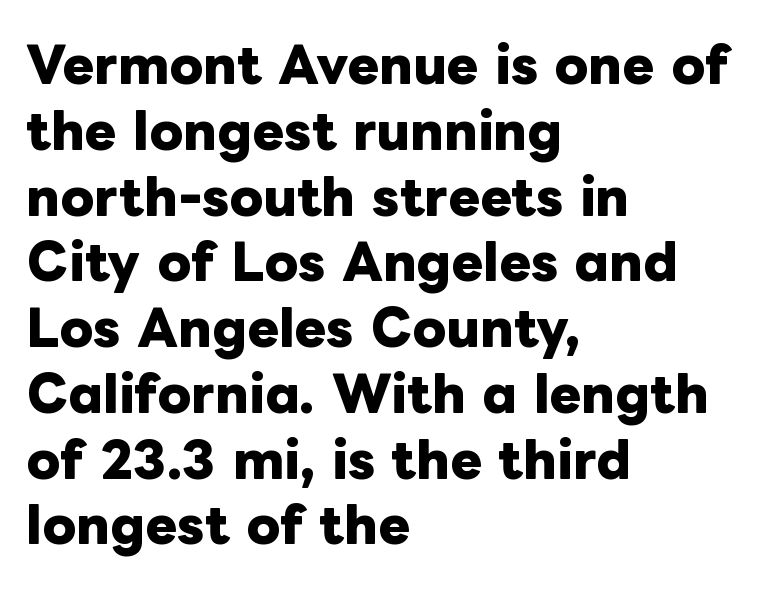
{"italic": "no", "bold": "yes", "weight": "heavy", "width": "normal", "stroke_contrast": "low", "x_height": "medium", "monospaced": "no", "underline": "no", "align": "left", "line_spacing": "normal", "line_spacing_ratio": 1.37, "letter_spacing": "normal", "letter_spacing_em": 0.0, "glyph_px": 48}
